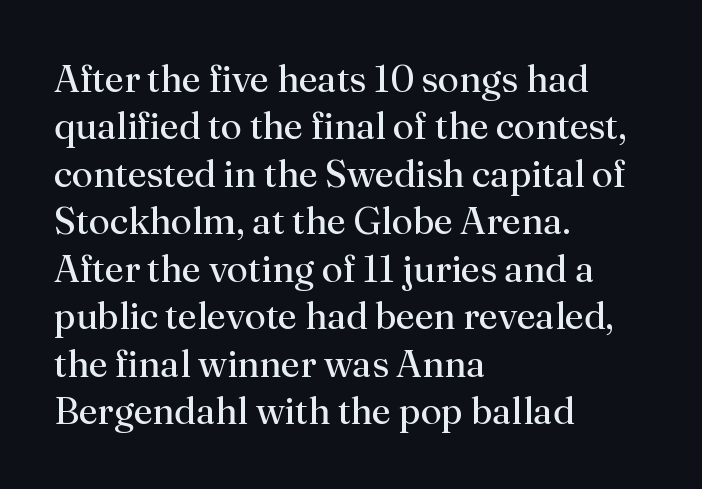
How would I describe the line gaps? Plain and ordinary. Each row of text sits above clean, open space. In terms of letterspacing, this is plain default setting. Stroke thickness stays within the range of a standard reading face or lighter. Spacing verdict: proportional, widths tailored to each character. To sum up the face: it has serifs.
